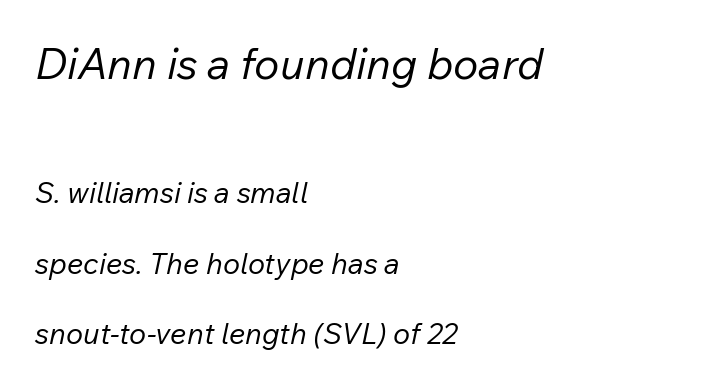
The image shows 43 px regular-weight type, italic (leaning right); set left-aligned, loose line spacing (2.42x), normal letter spacing, not underlined; the first (top) block is 1.48x larger; low stroke contrast and a medium x-height.
